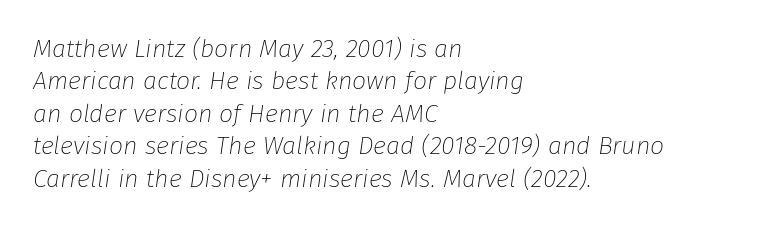
Q: Is the text bold? A: No.
Q: Is the text italic (slanted)? A: Yes, it leans right by about 8 degrees.
Q: Is the text underlined? A: No.
Q: How is the paragraph aligned? A: Left-aligned.
Q: Is the spacing between letters normal or unusually wide? A: Normal.
Q: Is the spacing between lines tight, normal or loose? A: Normal.
